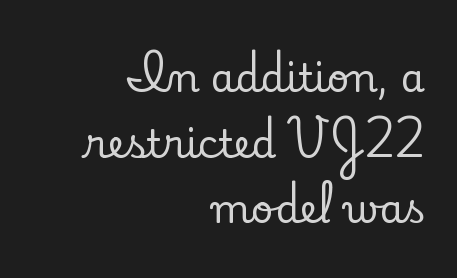
Q: Is the text italic (slanted)? A: No, it is upright.
Q: Is the typeface a serif or a sans-serif typeface? A: Serif.
Q: Is the text underlined? A: No.
Q: How is the paragraph aligned? A: Right-aligned.
Q: Is the spacing between letters normal or unusually wide? A: Normal.
Q: Is the spacing between lines tight, normal or loose? A: Normal.
Q: Width (condensed, normal, or wide)? A: Normal.
Q: Stroke contrast? A: Low.
Q: x-height? A: Small.
Q: Monospaced? A: No.
